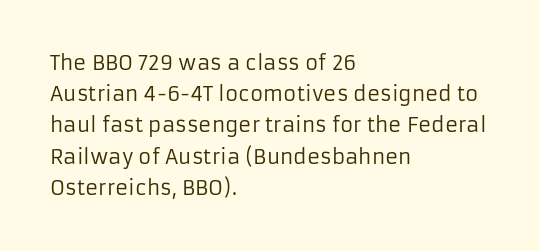
Between one letter and the next there's only the usual sliver of space. Letters rest on an invisible, unmarked baseline. Does the copy run flush right? No — it runs flush left. Nothing heavy about these letters — not bold at all.
